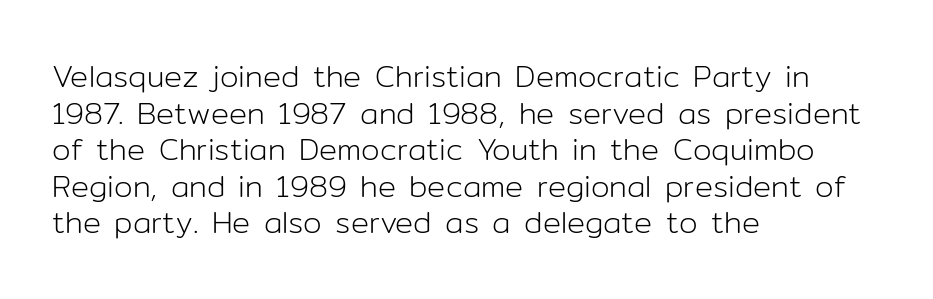
Q: Is the text bold? A: No.
Q: Is the text italic (slanted)? A: No, it is upright.
Q: Is the typeface a serif or a sans-serif typeface? A: Sans-serif.
Q: Is the text underlined? A: No.
Q: How is the paragraph aligned? A: Left-aligned.
Q: Is the spacing between letters normal or unusually wide? A: Normal.
Q: Width (condensed, normal, or wide)? A: Normal.
Q: Stroke contrast? A: Low.
Q: x-height? A: Medium.
Q: Monospaced? A: No.
